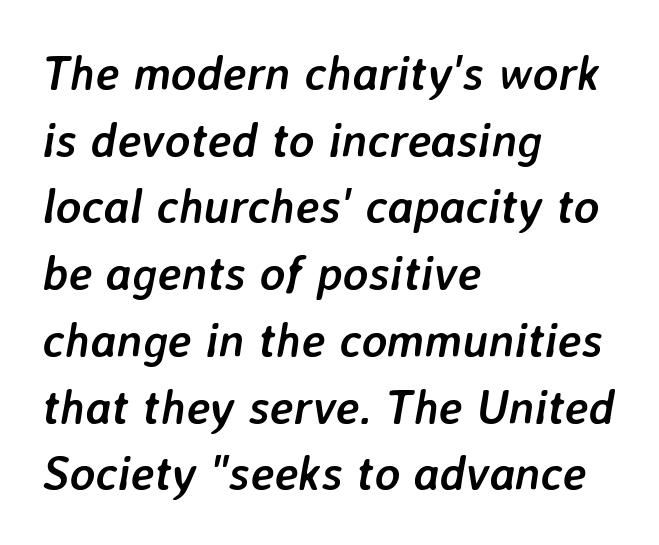
The rag falls on the right side of this text block. Note the varied advance widths — an 'i' is clearly narrower than an 'm'. The font is running at its bold setting. Clear beneath every line of the passage. The line texture is even and compact thanks to regular tracking. The passage shown stacks its lines at a standard gap.
